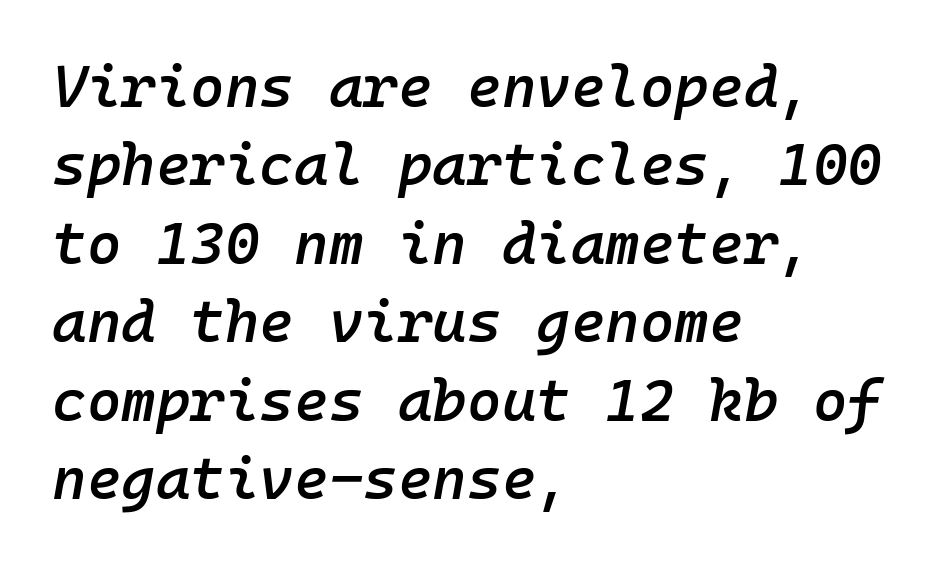
Q: Is the text bold? A: Semi-bold.
Q: Is the text italic (slanted)? A: Yes, it leans right by about 10 degrees.
Q: Is the text underlined? A: No.
Q: How is the paragraph aligned? A: Left-aligned.
Q: Is the spacing between letters normal or unusually wide? A: Normal.
Q: Is the spacing between lines tight, normal or loose? A: Normal.
Q: Width (condensed, normal, or wide)? A: Normal.
Q: Stroke contrast? A: Low.
Q: x-height? A: Medium.
Q: Monospaced? A: Yes.
